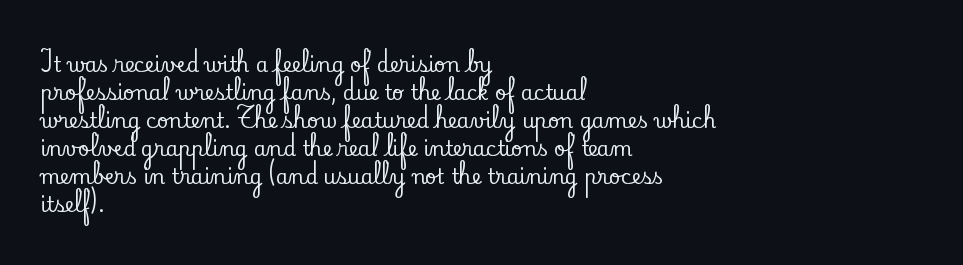
{"italic": "no", "underline": "no", "align": "left", "line_spacing": "normal", "line_spacing_ratio": 1.4, "letter_spacing": "normal", "letter_spacing_em": 0.0, "glyph_px": 20}
